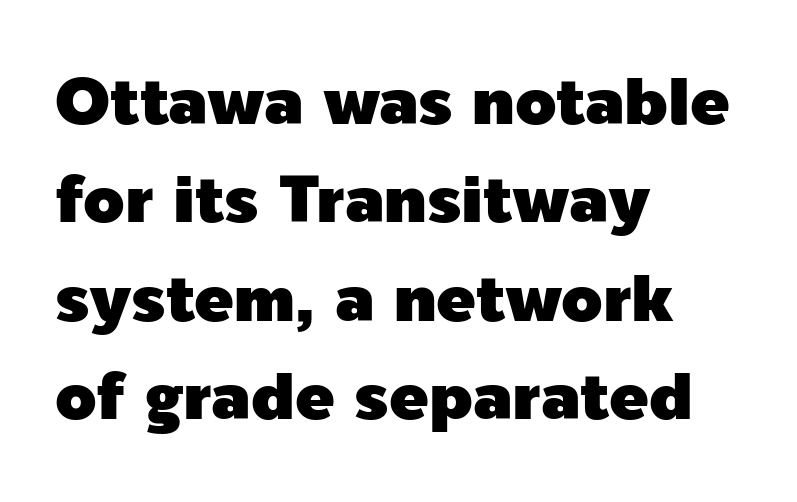
The image shows 66 px sans-serif type, upright; set left-aligned, normal line spacing (1.49x), normal letter spacing, not underlined; a medium x-height.
